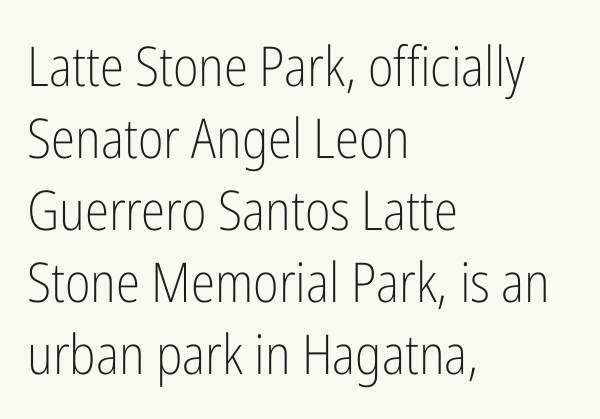
{"serif": "no", "italic": "no", "bold": "no", "weight": "light", "width": "condensed", "stroke_contrast": "low", "x_height": "medium", "monospaced": "no", "underline": "no", "align": "left", "line_spacing": "normal", "line_spacing_ratio": 1.31, "letter_spacing": "normal", "letter_spacing_em": 0.0, "glyph_px": 55}
